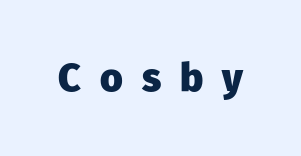
{"serif": "no", "italic": "no", "bold": "yes", "weight": "heavy", "width": "normal", "stroke_contrast": "low", "x_height": "medium", "monospaced": "no", "underline": "no", "letter_spacing": "wide", "letter_spacing_em": 0.49, "glyph_px": 39}
